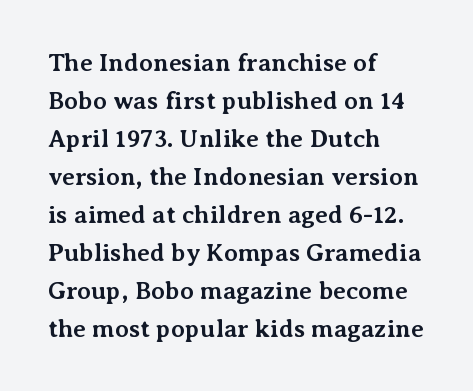
{"italic": "no", "bold": "yes", "underline": "no", "align": "left", "line_spacing": "normal", "line_spacing_ratio": 1.52, "letter_spacing": "normal", "letter_spacing_em": 0.0, "glyph_px": 25}
